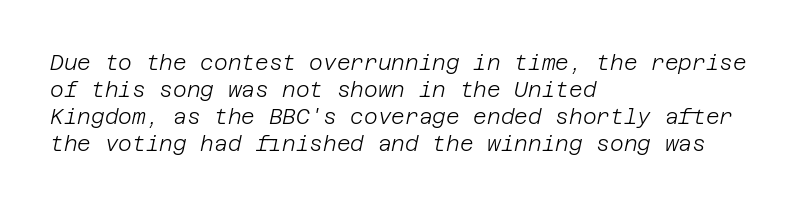
{"italic": "yes", "lean": "right", "slant_degrees": 12, "bold": "no", "underline": "no", "align": "left", "line_spacing": "normal", "line_spacing_ratio": 1.28, "letter_spacing": "normal", "letter_spacing_em": 0.0, "glyph_px": 21}
